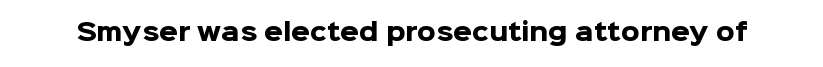
The image shows 24 px bold type, upright; set normal letter spacing, not underlined.
